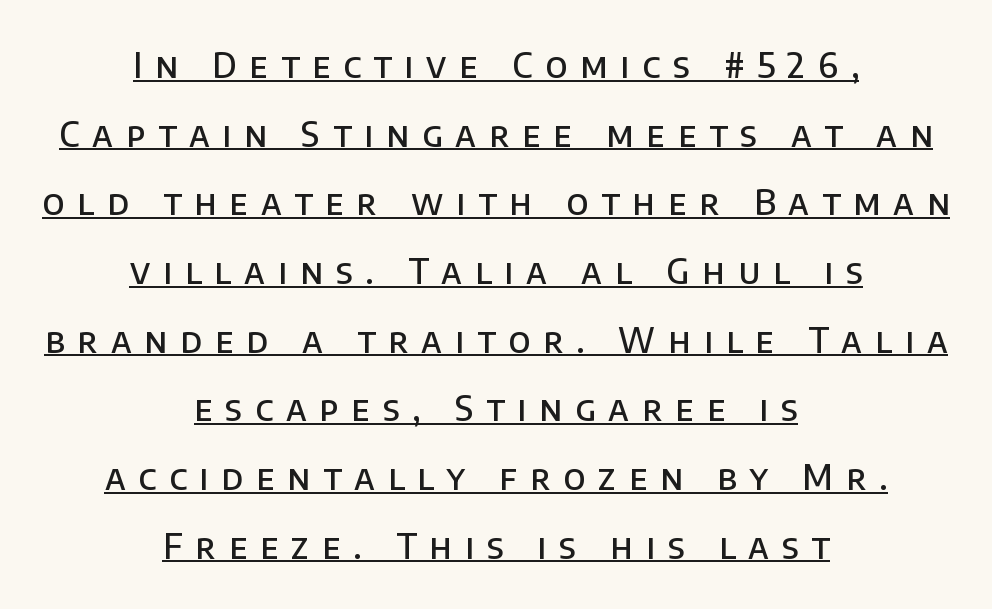
The passage shown is typed in a proportional face where columns would drift. Baseline-to-baseline distance is far greater than the letter height. The text block is weighted toward neither margin, spreading evenly from the middle. You can tell it's not italic because the verticals are truly vertical. Someone cranked the tracking dial way up on this one. This is underlined copy, the kind a proofreader might mark for attention.
